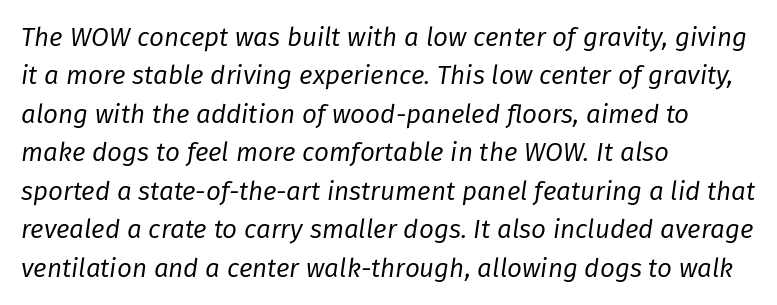
The image shows 26 px text type, italic (leaning right); set left-aligned, normal line spacing (1.48x), normal letter spacing, not underlined.
